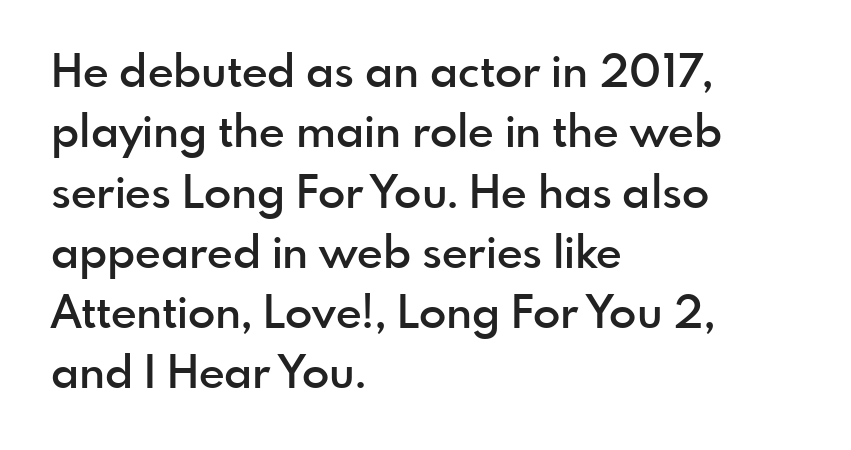
Q: Is the text bold? A: Semi-bold.
Q: Is the text italic (slanted)? A: No, it is upright.
Q: Is the typeface a serif or a sans-serif typeface? A: Sans-serif.
Q: Is the text underlined? A: No.
Q: How is the paragraph aligned? A: Left-aligned.
Q: Is the spacing between letters normal or unusually wide? A: Normal.
Q: Is the spacing between lines tight, normal or loose? A: Normal.
Q: Width (condensed, normal, or wide)? A: Normal.
Q: x-height? A: Small.
Q: Monospaced? A: No.
